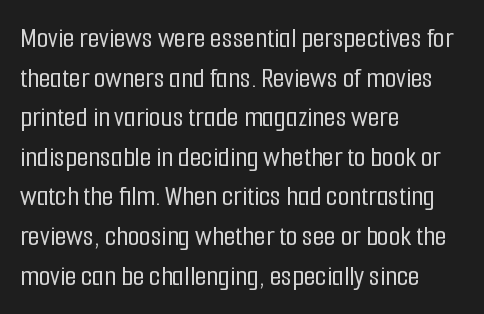
Line starts are locked; line ends wander. Glance below the letters and you will spot only blank space. Each letter keeps its own natural width here, so spacing adapts to shape. Summary of vertical rhythm: regular, with standard interline spacing.
